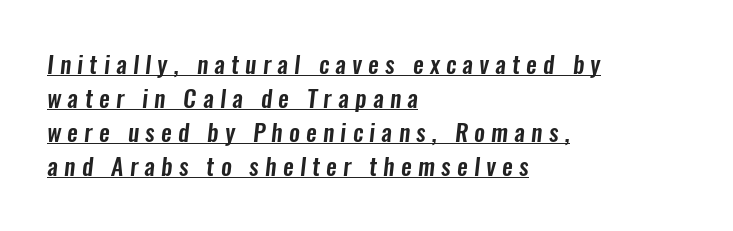
Q: Is the text underlined? A: Yes.
Q: How is the paragraph aligned? A: Left-aligned.
Q: Is the spacing between letters normal or unusually wide? A: Unusually wide.
Q: Is the spacing between lines tight, normal or loose? A: Normal.
